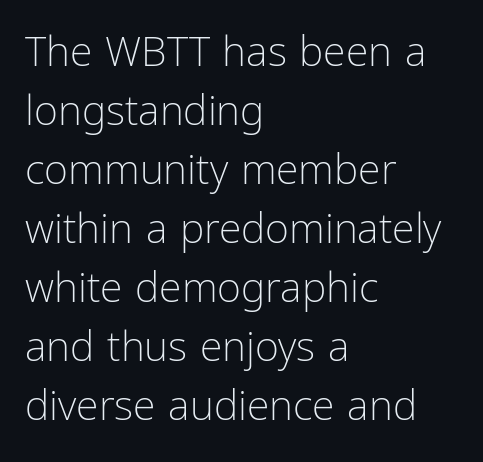
{"serif": "no", "italic": "no", "bold": "no", "weight": "light", "width": "condensed", "stroke_contrast": "low", "x_height": "medium", "monospaced": "no", "underline": "no", "align": "left", "line_spacing": "normal", "line_spacing_ratio": 1.44, "letter_spacing": "normal", "letter_spacing_em": 0.0, "glyph_px": 41}
